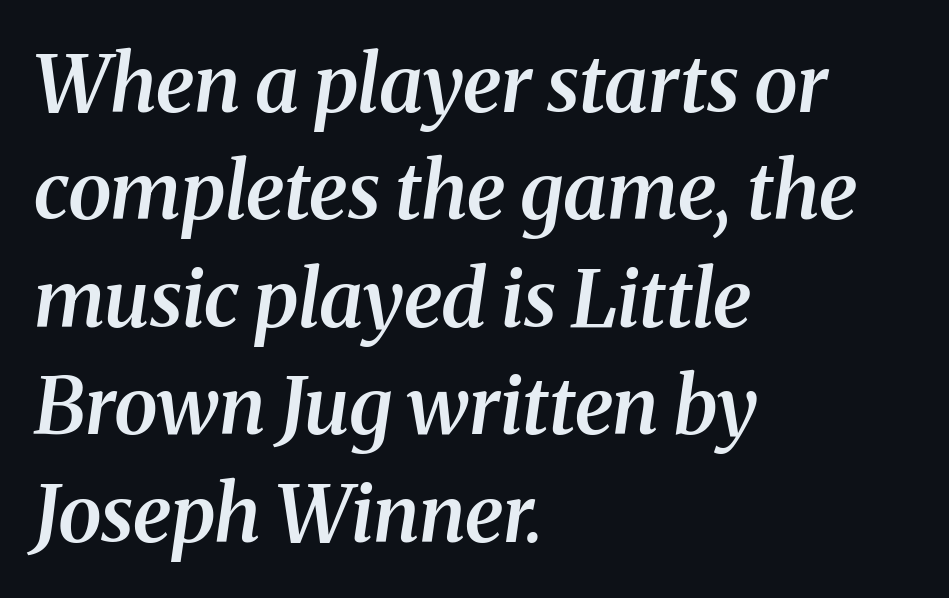
The image shows 79 px semibold serif type, italic (leaning right); set left-aligned, normal line spacing (1.36x), normal letter spacing, not underlined; medium stroke contrast and a medium x-height.
